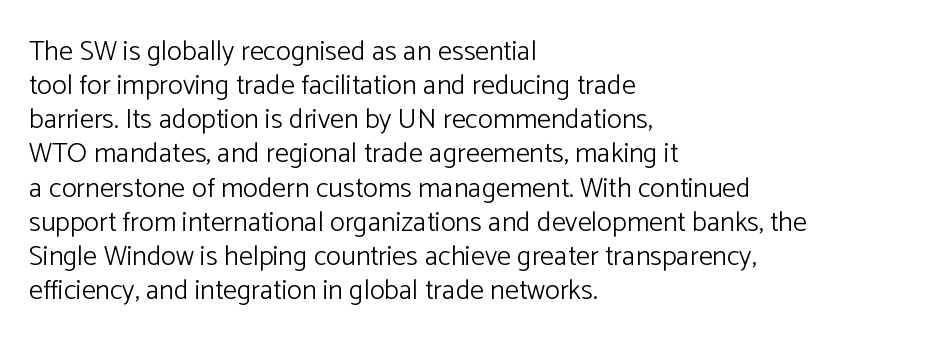
The image shows 28 px light sans-serif type, upright; set left-aligned, line spacing 1.22x, normal letter spacing, not underlined; low stroke contrast and a medium x-height.
